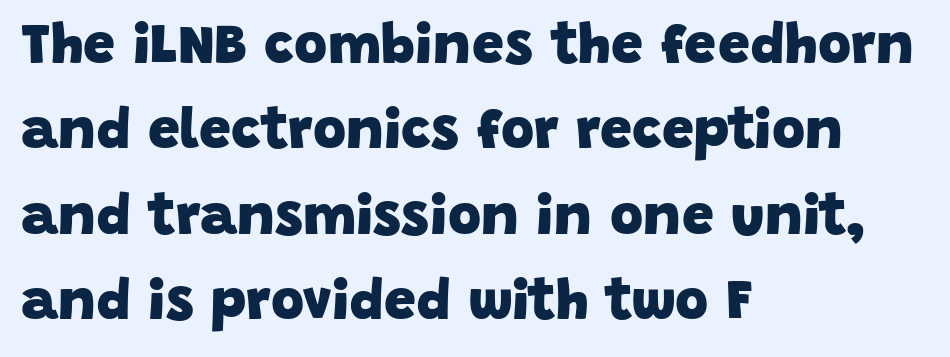
Compared with typical body copy, the letter spacing here is the same. The baseline area is clear. Which margin do the lines hug? The left one — the right edge is uneven. The leading is moderate, giving the passage an even texture.
